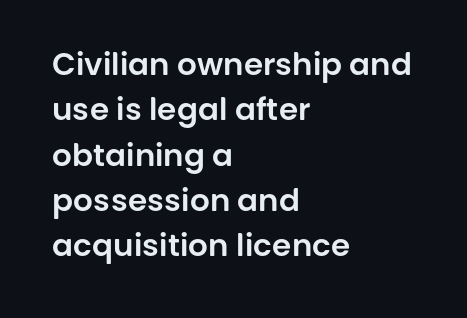
{"serif": "no", "italic": "no", "width": "normal", "stroke_contrast": "low", "x_height": "large", "monospaced": "no", "underline": "no", "align": "left", "line_spacing": "normal", "line_spacing_ratio": 1.46, "letter_spacing": "normal", "letter_spacing_em": 0.0, "glyph_px": 31}
